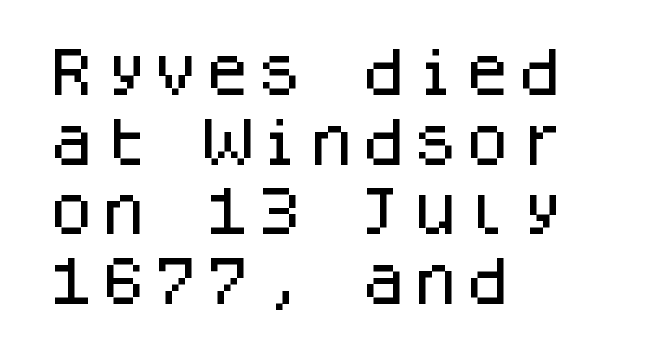
Q: Is the text italic (slanted)? A: No, it is upright.
Q: Is the typeface a serif or a sans-serif typeface? A: Sans-serif.
Q: Is the text underlined? A: No.
Q: How is the paragraph aligned? A: Left-aligned.
Q: Is the spacing between letters normal or unusually wide? A: Normal.
Q: Is the spacing between lines tight, normal or loose? A: Normal.
Q: Width (condensed, normal, or wide)? A: Normal.
Q: Stroke contrast? A: Low.
Q: x-height? A: Large.
Q: Monospaced? A: Yes.
